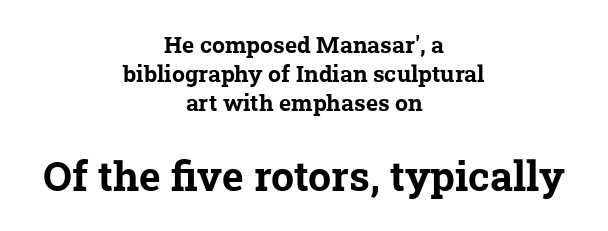
Q: Is the text bold? A: Yes.
Q: Is the typeface a serif or a sans-serif typeface? A: Serif.
Q: Is the text underlined? A: No.
Q: How is the paragraph aligned? A: Centered.
Q: Is the spacing between letters normal or unusually wide? A: Normal.
Q: Is the spacing between lines tight, normal or loose? A: Normal.
Q: Which block of text is set in a larger size, the first (top) or the second (bottom)? A: The second (bottom) one.
Q: Width (condensed, normal, or wide)? A: Normal.
Q: Stroke contrast? A: Low.
Q: x-height? A: Medium.
Q: Monospaced? A: No.
